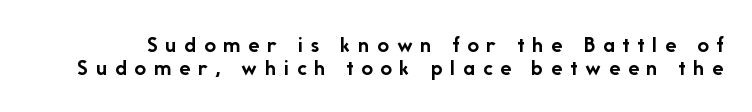
The image shows 23 px bold type, upright; set tight line spacing (0.99x), unusually wide letter spacing (+0.34 em), not underlined.
